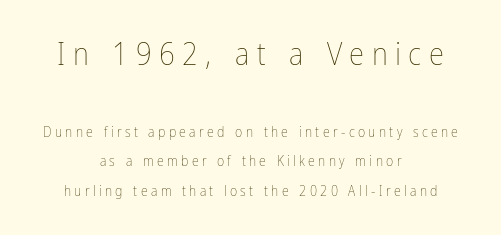
The image shows 31 px thin, condensed type, upright; set centered, loose line spacing (2.1x), unusually wide letter spacing (+0.24 em), not underlined; the first (top) block is 2.21x larger; low stroke contrast and a medium x-height.
